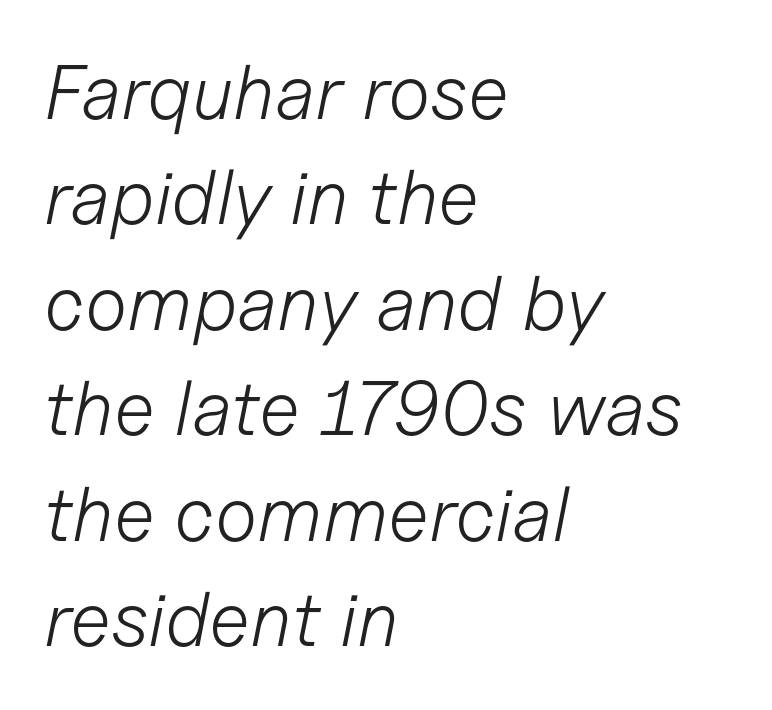
{"italic": "yes", "lean": "right", "slant_degrees": 11, "bold": "no", "weight": "light", "width": "normal", "stroke_contrast": "low", "x_height": "medium", "monospaced": "no", "underline": "no", "align": "left", "line_spacing": "normal", "line_spacing_ratio": 1.37, "letter_spacing": "normal", "letter_spacing_em": 0.0, "glyph_px": 77}
